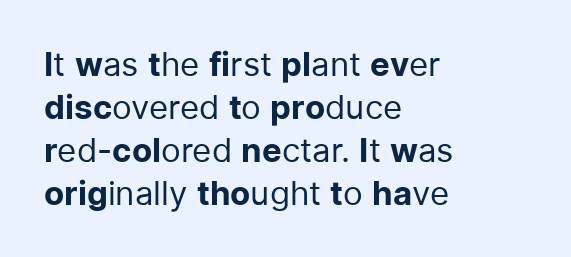
Reading down the block, your eye returns to a fixed left position each line. The type sits square on the baseline with zero lean. Rows of type keep a routine distance in the vertical direction. Tracking value appears to be zero — textbook default spacing.
